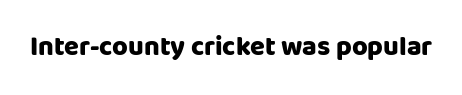
The image shows 27 px bold type, upright; set normal letter spacing, not underlined.
